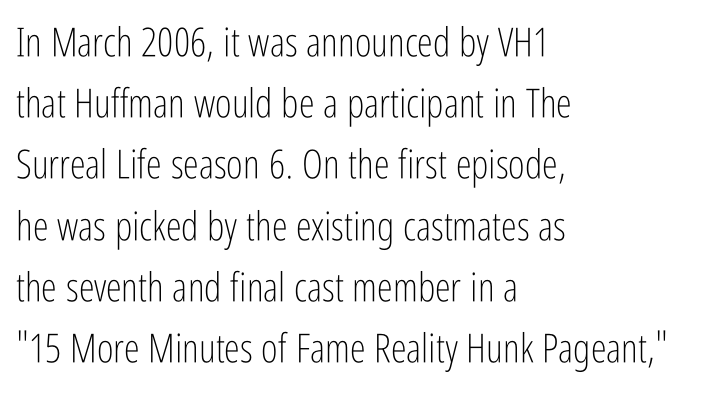
The image shows 40 px light, condensed sans-serif type, upright; set left-aligned, normal line spacing (1.53x), normal letter spacing, not underlined; low stroke contrast and a medium x-height.
